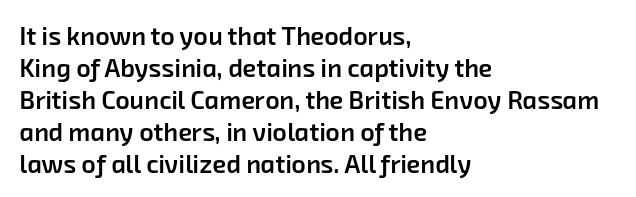
Q: Is the text bold? A: Semi-bold.
Q: Is the text underlined? A: No.
Q: How is the paragraph aligned? A: Left-aligned.
Q: Is the spacing between letters normal or unusually wide? A: Normal.
Q: Is the spacing between lines tight, normal or loose? A: Normal.
